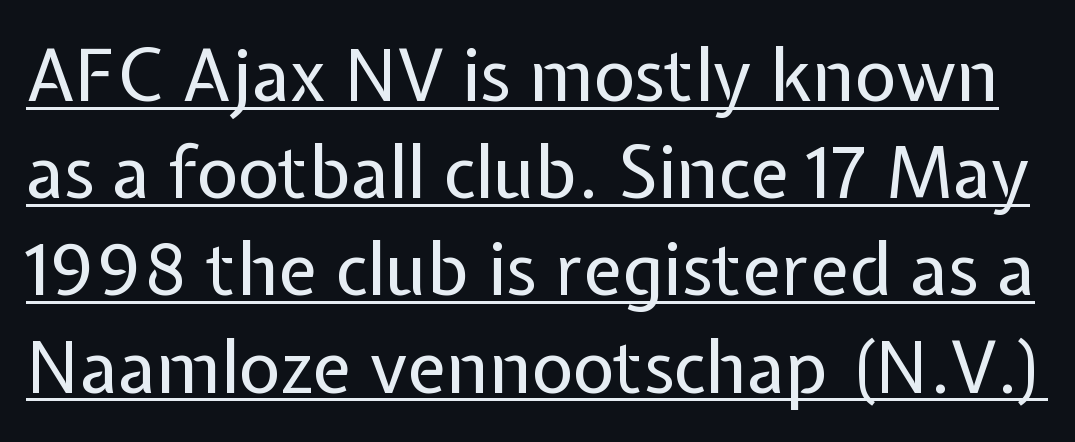
{"serif": "no", "italic": "no", "bold": "no", "weight": "regular", "width": "normal", "stroke_contrast": "low", "x_height": "medium", "monospaced": "no", "underline": "yes", "line_spacing": "normal", "line_spacing_ratio": 1.35, "letter_spacing": "normal", "letter_spacing_em": 0.0, "glyph_px": 72}
